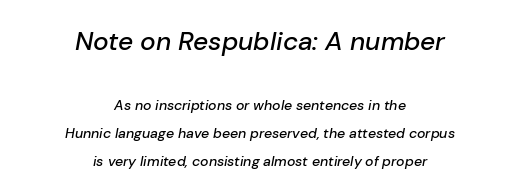
Students, note that the glyphs here touch the page at normal intervals. Where is the straight margin? There isn't one; the lines are centered. The space beneath each line is pristine and unruled. If you drew a line through each stem, it would be angled. The letters in the upper block stand taller than those in the block below.
